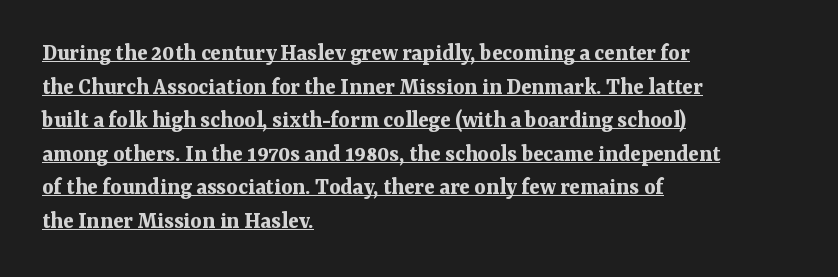
Interline gaps are of average width in this sample. This sample is left-justified, so line endings fall wherever the words run out. In terms of posture, this sample is upright. Heavy, bold letterforms.
